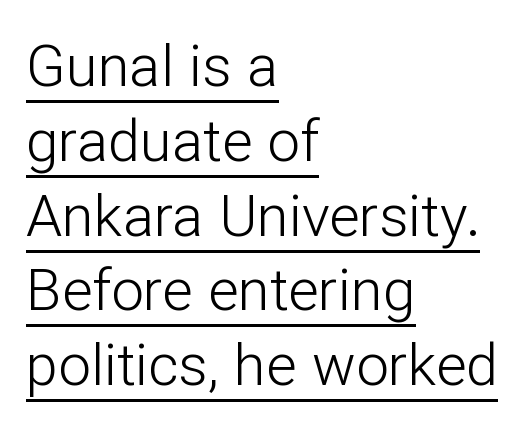
You can see a thin bar hugging the bottom of the glyphs. Summary of weight: not heavy and not bold. A typesetter would label this face a sans. Is the letter spacing exaggerated? No — it looks like the ordinary default. Every row of glyphs begins at an identical x-position on the left.
